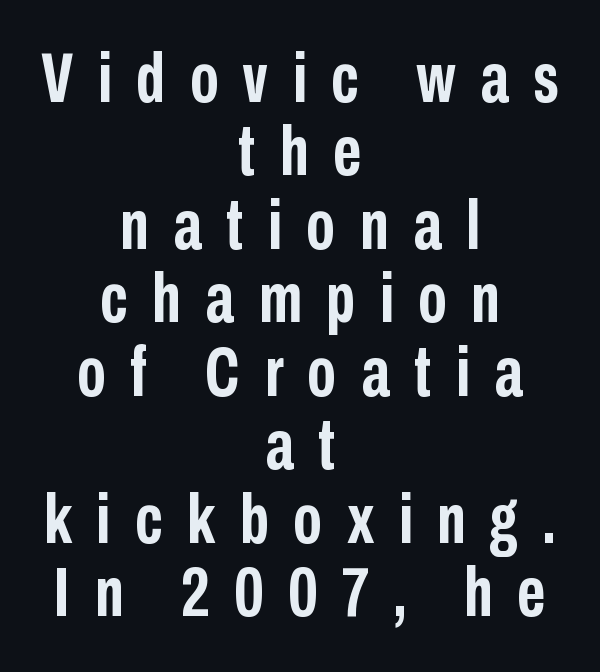
Q: Is the text bold? A: Yes.
Q: Is the text italic (slanted)? A: No, it is upright.
Q: Is the typeface a serif or a sans-serif typeface? A: Sans-serif.
Q: Is the text underlined? A: No.
Q: How is the paragraph aligned? A: Centered.
Q: Is the spacing between letters normal or unusually wide? A: Unusually wide.
Q: Is the spacing between lines tight, normal or loose? A: Tight.
Q: Width (condensed, normal, or wide)? A: Condensed.
Q: Stroke contrast? A: Low.
Q: x-height? A: Medium.
Q: Monospaced? A: No.
